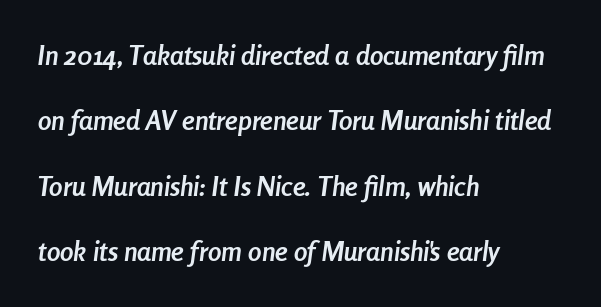
Does the weight exceed regular? Yes, all the way to bold. Clear beneath every line of the passage. The text block is weighted toward the left margin, trailing off unevenly rightward. Compared with typical paragraphs, the rows here are farther apart. The gaps between neighbouring characters are ordinary and unremarkable.
